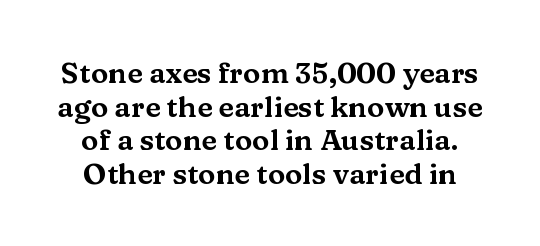
The image shows 29 px wide serif type, upright; set line spacing 1.16x, normal letter spacing, not underlined; medium stroke contrast and a medium x-height.
